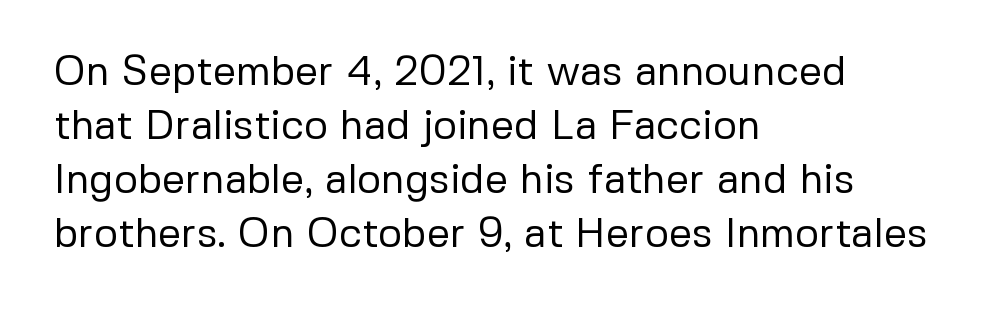
The image shows 41 px regular-weight sans-serif type, upright; set left-aligned, normal line spacing (1.32x), normal letter spacing, not underlined; low stroke contrast and a medium x-height.
